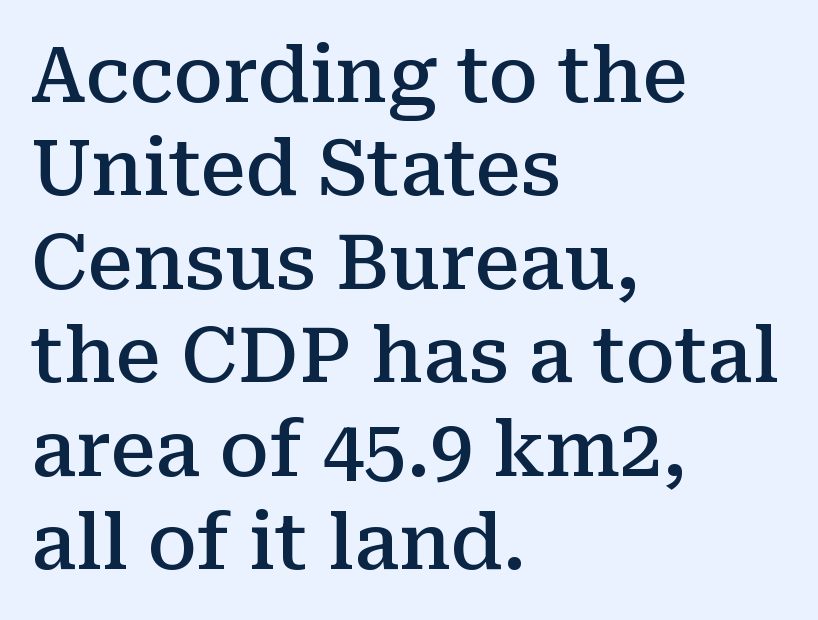
The image shows 76 px semibold serif type, upright; set left-aligned, line spacing 1.23x, normal letter spacing, not underlined; medium stroke contrast and a medium x-height.
